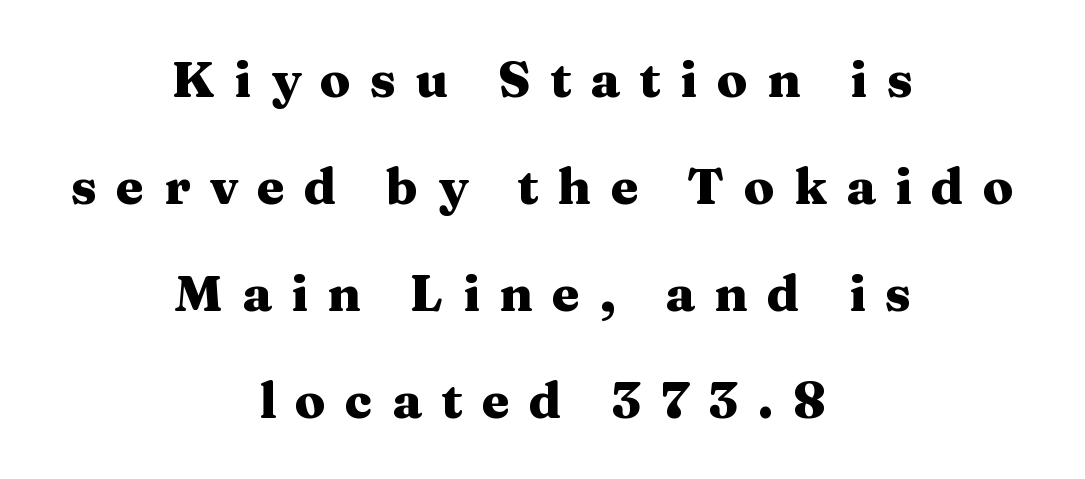
Q: Is the text bold? A: Yes.
Q: Is the text italic (slanted)? A: No, it is upright.
Q: Is the typeface a serif or a sans-serif typeface? A: Serif.
Q: Is the text underlined? A: No.
Q: How is the paragraph aligned? A: Centered.
Q: Is the spacing between letters normal or unusually wide? A: Unusually wide.
Q: Is the spacing between lines tight, normal or loose? A: Loose.
Q: Width (condensed, normal, or wide)? A: Wide.
Q: Stroke contrast? A: Medium.
Q: x-height? A: Medium.
Q: Monospaced? A: No.
